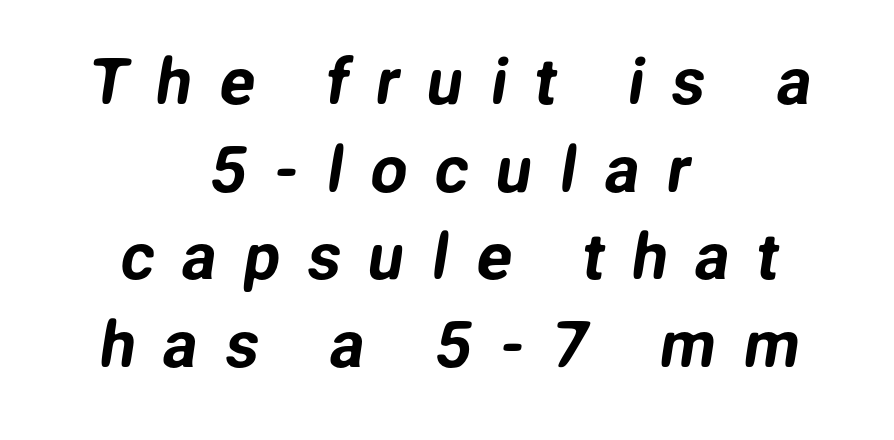
Q: Is the typeface a serif or a sans-serif typeface? A: Sans-serif.
Q: Is the text underlined? A: No.
Q: How is the paragraph aligned? A: Centered.
Q: Is the spacing between letters normal or unusually wide? A: Unusually wide.
Q: Is the spacing between lines tight, normal or loose? A: Normal.
Q: Width (condensed, normal, or wide)? A: Normal.
Q: Stroke contrast? A: Low.
Q: x-height? A: Medium.
Q: Monospaced? A: No.
